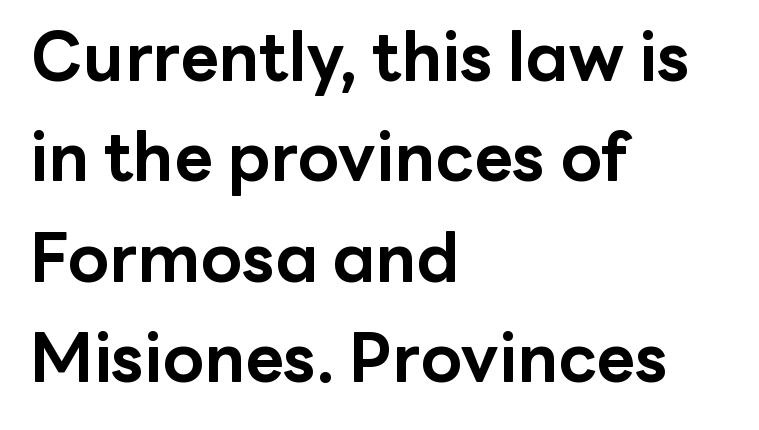
No italicization has been applied; the sample stays upright. The rendering uses a moderate line-height, typical for paragraphs. Unmarked baselines from the first word to the last. Tracking here is standard; glyphs follow each other at the usual distance. Stroke terminals: plain, sans-serif. Note the varied advance widths — an 'i' is clearly narrower than an 'm'.
